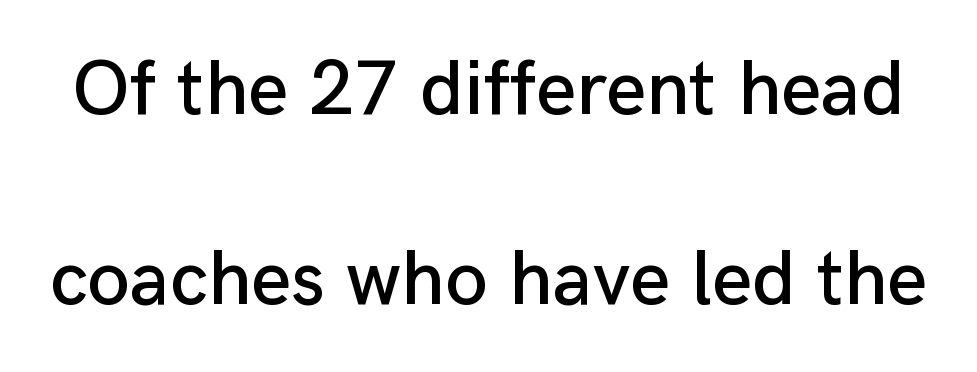
Decoration check: the copy has no underline. The letterforms sit shoulder to shoulder at normal distance. Ascenders rise straight up at ninety degrees. Examine the stroke ends and you'll find no serifs.
